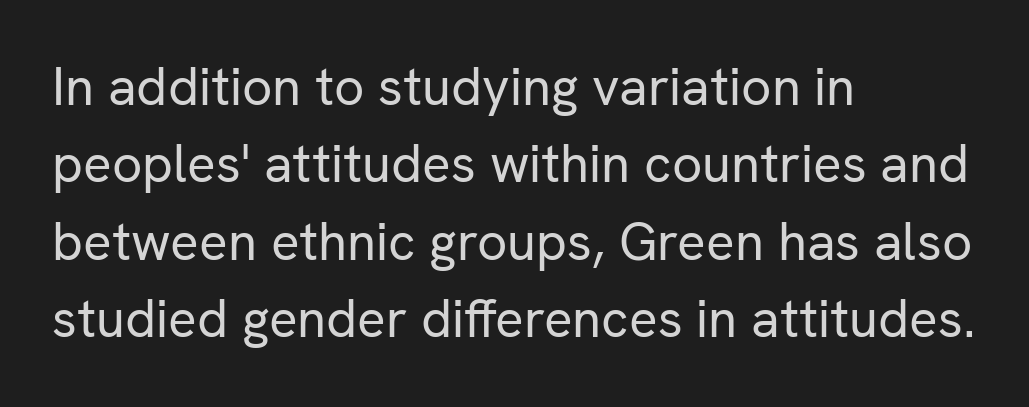
The image shows 53 px regular-weight sans-serif type, upright; set left-aligned, normal line spacing (1.46x), normal letter spacing, not underlined; low stroke contrast and a medium x-height.
